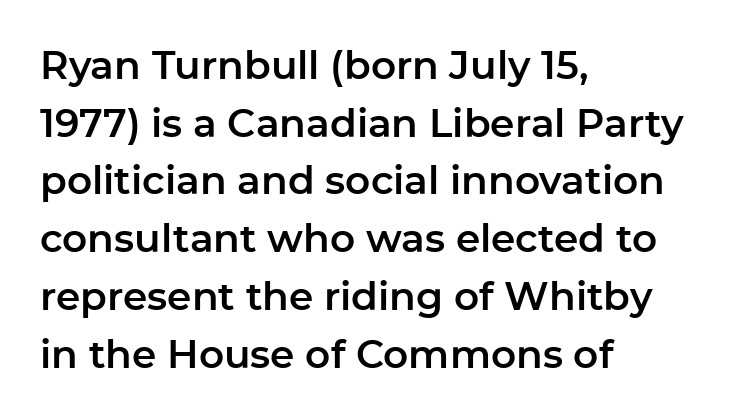
{"serif": "no", "italic": "no", "width": "normal", "stroke_contrast": "low", "x_height": "medium", "monospaced": "no", "underline": "no", "align": "left", "line_spacing": "normal", "line_spacing_ratio": 1.48, "letter_spacing": "normal", "letter_spacing_em": 0.0, "glyph_px": 39}
